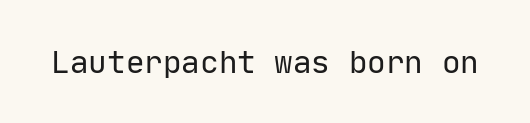
{"serif": "no", "italic": "no", "bold": "no", "weight": "regular", "width": "normal", "stroke_contrast": "low", "x_height": "medium", "monospaced": "yes", "underline": "no", "letter_spacing": "normal", "letter_spacing_em": 0.0, "glyph_px": 31}
